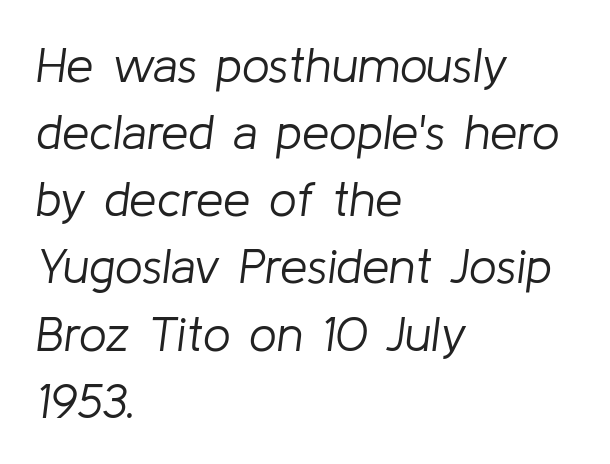
The image shows 49 px light type, italic (leaning right); set left-aligned, normal line spacing (1.37x), normal letter spacing, not underlined; low stroke contrast and a medium x-height.
